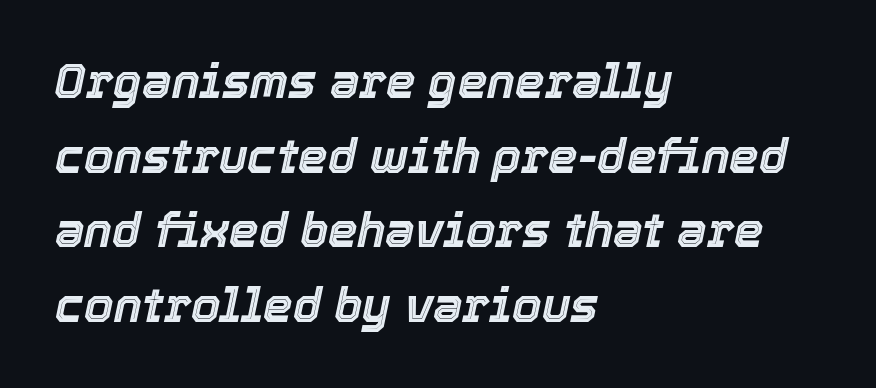
The image shows 47 px text type, italic (leaning right); set left-aligned, normal line spacing (1.59x), normal letter spacing, not underlined; a medium x-height.
